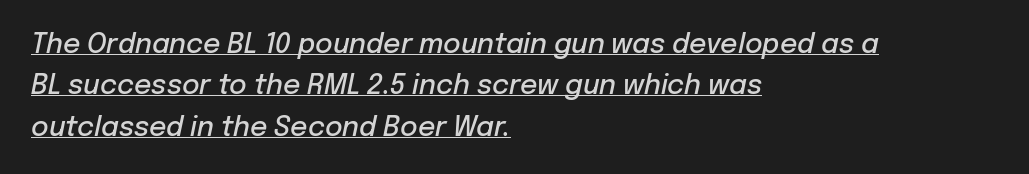
The image shows 27 px text type, italic (leaning right); set left-aligned, normal line spacing (1.53x), normal letter spacing, underlined.
